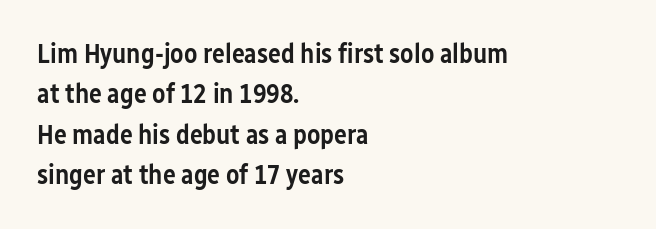
Q: Is the text bold? A: Semi-bold.
Q: Is the text italic (slanted)? A: No, it is upright.
Q: Is the text underlined? A: No.
Q: How is the paragraph aligned? A: Left-aligned.
Q: Is the spacing between letters normal or unusually wide? A: Normal.
Q: Is the spacing between lines tight, normal or loose? A: Normal.
